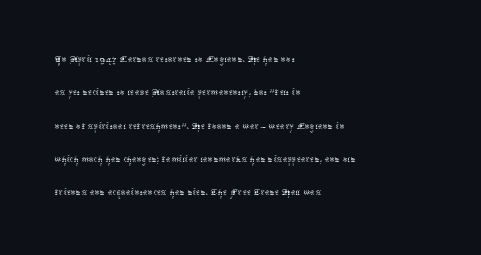
The image shows 24 px text type, upright; set left-aligned, normal line spacing (1.39x), normal letter spacing, not underlined.
